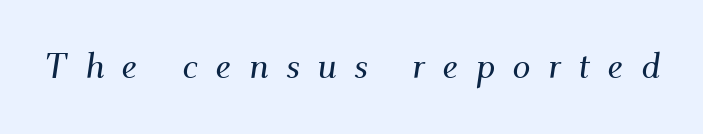
The image shows 36 px serif type, italic (leaning right); set unusually wide letter spacing (+0.48 em), not underlined; medium stroke contrast and a small x-height.
